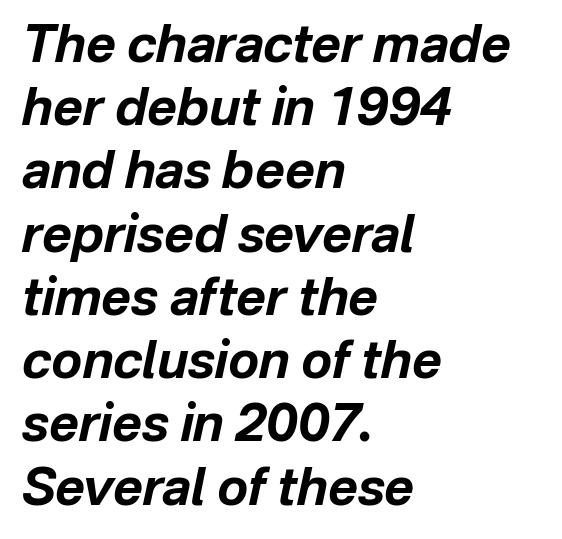
The image shows 51 px bold type, italic (leaning right); set left-aligned, line spacing 1.24x, normal letter spacing, not underlined; low stroke contrast and a medium x-height.
